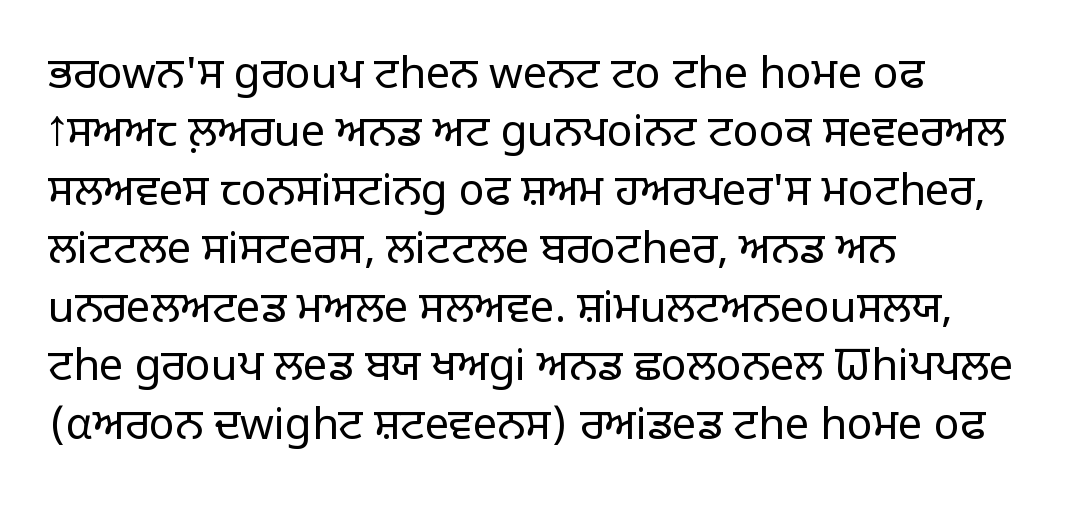
Nothing unusual about the tracking: characters are spaced as the font intends. The passage shown is not bold in any degree. It's the straight-up-and-down kind of type. All the whitespace from short lines collects on the right. Looks like regular typesetting: each glyph gets only the width it needs. The characters display no serif detailing; their extremities are plain.
